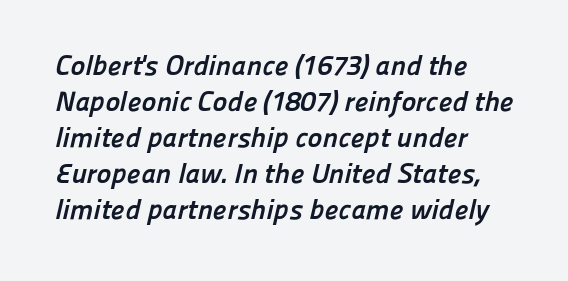
Q: Is the text bold? A: Yes.
Q: Is the typeface a serif or a sans-serif typeface? A: Sans-serif.
Q: Is the text underlined? A: No.
Q: How is the paragraph aligned? A: Left-aligned.
Q: Is the spacing between letters normal or unusually wide? A: Normal.
Q: Is the spacing between lines tight, normal or loose? A: Normal.
Q: Width (condensed, normal, or wide)? A: Normal.
Q: Stroke contrast? A: Low.
Q: x-height? A: Medium.
Q: Monospaced? A: No.
